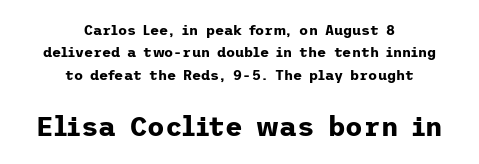
Typographic density is high because the face is bold. Students, observe: this is what conventionally led text looks like. The composition opens small and finishes big. The letters stand straight up with perfectly vertical stems. You could call the tracking neutral — neither tight nor loose. Letters rest on an invisible, unmarked baseline.
